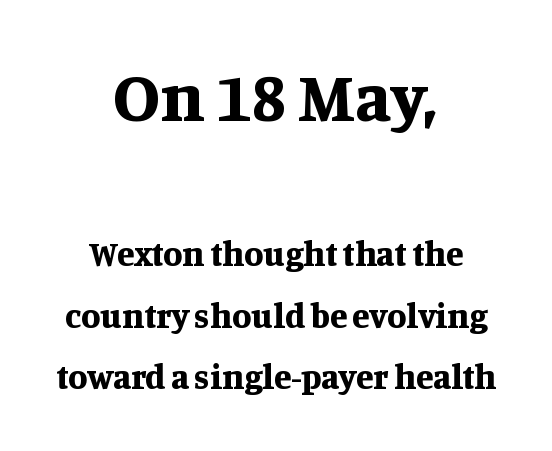
Look at the stroke-to-counter ratio: heavy, a bold. The whitespace from short lines is split evenly between both sides. Beneath every word, the page is bare. The initial chunk of copy outweighs the following chunk in type size. Style check: upright. These lines are rendered in a variable-pitch font.
